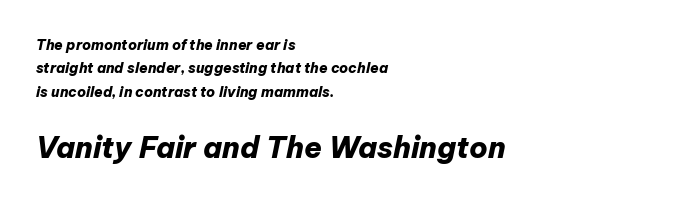
Its strokes are broad and dark, the hallmark of bold type. Observe the ordinary spacing: letters are neighbours, not strangers. Horizontal alignment here is leftward, the default for most running prose. Leading: standard. In terms of posture, this sample is oblique. The passage shown is not underscored anywhere.
